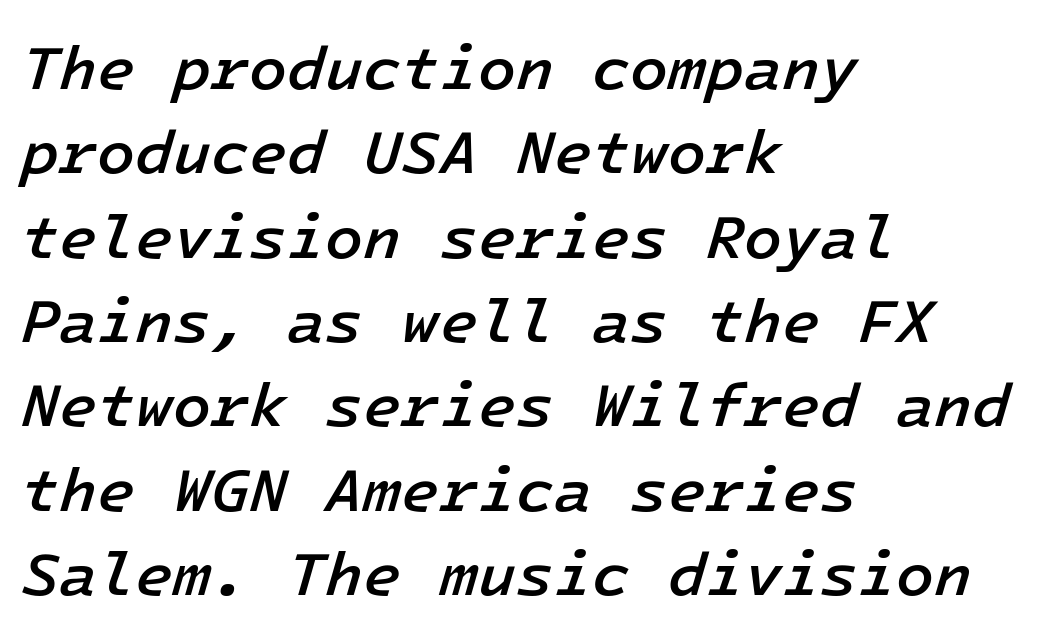
Typographic density is moderately raised because the face is semibold. The type is set solid horizontally, with unmodified tracking. The words here are not underlined. This is oblique type, the kind used for emphasis or titles. Rows of type keep a routine distance in the vertical direction. Notice how the passage keeps a crisp vertical edge on the left only.
